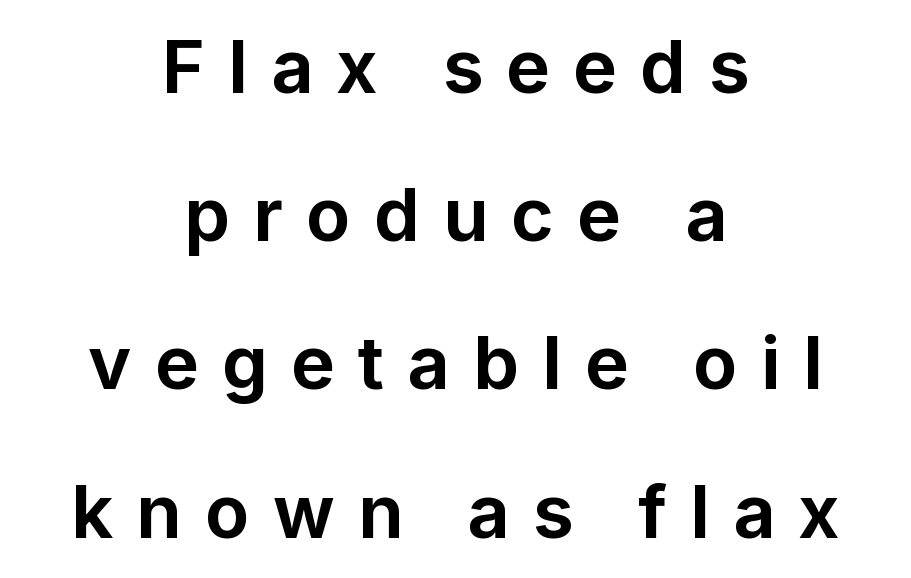
The image shows 73 px bold sans-serif type, upright; set centered, loose line spacing (2.03x), unusually wide letter spacing (+0.32 em), not underlined; low stroke contrast and a medium x-height.
